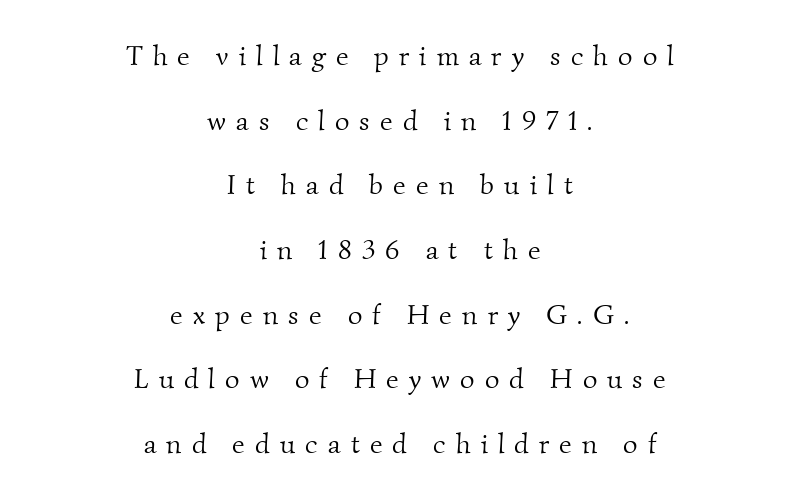
The image shows 28 px light serif type; set centered, loose line spacing (2.31x), unusually wide letter spacing (+0.36 em), not underlined; medium stroke contrast and a small x-height.
